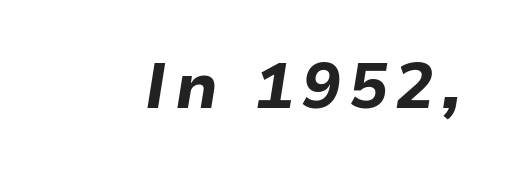
The axis of the letterforms is tilted away from vertical. These words are printed bold, with thick strokes throughout. Each row of text sits above clean, open space. Note the varied advance widths — an 'i' is clearly narrower than an 'm'.
